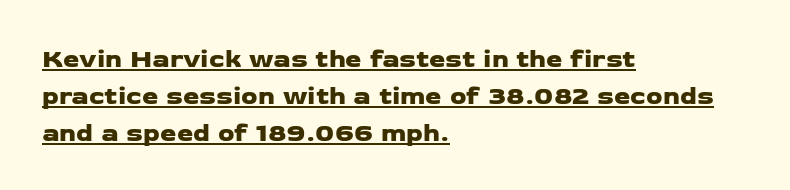
{"underline": "yes", "align": "left", "line_spacing": "normal", "line_spacing_ratio": 1.42, "letter_spacing": "normal", "letter_spacing_em": 0.0, "glyph_px": 26}
